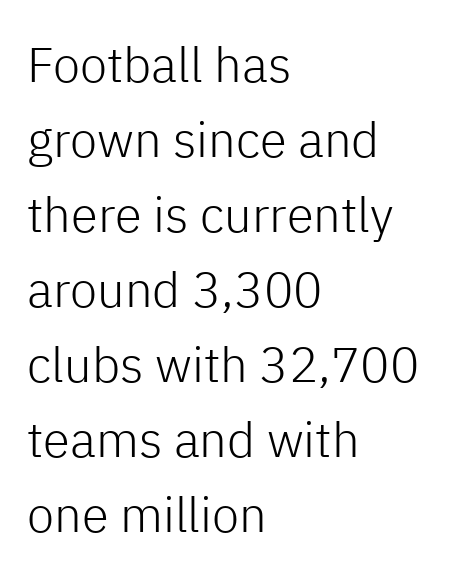
Q: Is the text bold? A: No.
Q: Is the text italic (slanted)? A: No, it is upright.
Q: Is the typeface a serif or a sans-serif typeface? A: Sans-serif.
Q: Is the text underlined? A: No.
Q: How is the paragraph aligned? A: Left-aligned.
Q: Is the spacing between letters normal or unusually wide? A: Normal.
Q: Is the spacing between lines tight, normal or loose? A: Normal.
Q: Width (condensed, normal, or wide)? A: Normal.
Q: Stroke contrast? A: Low.
Q: x-height? A: Medium.
Q: Monospaced? A: No.
